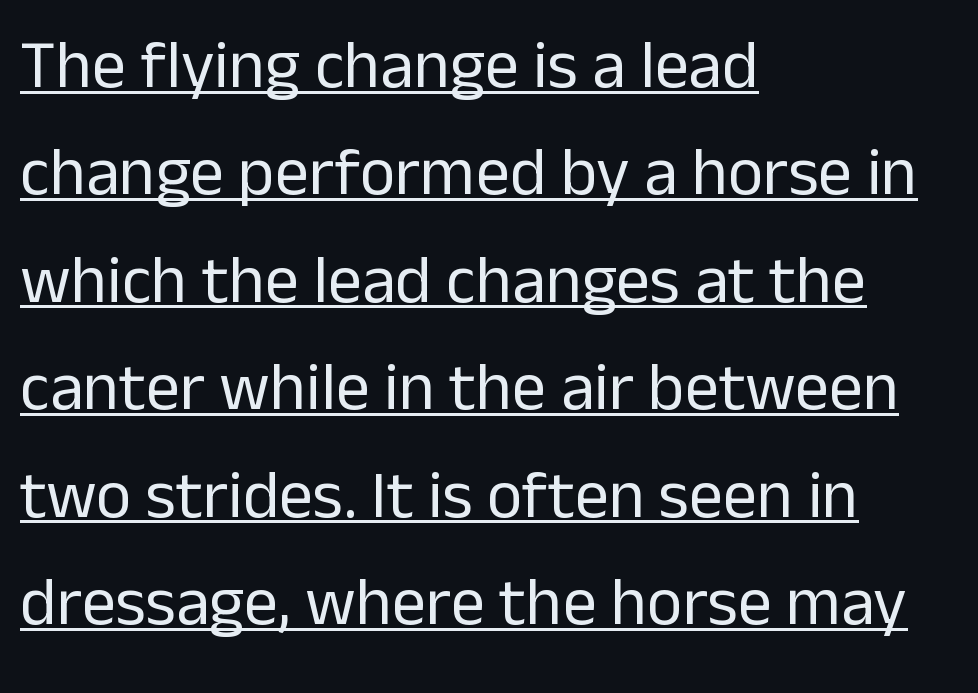
{"serif": "no", "italic": "no", "bold": "no", "weight": "regular", "width": "normal", "stroke_contrast": "low", "x_height": "medium", "monospaced": "no", "underline": "yes", "align": "left", "line_spacing": "normal", "line_spacing_ratio": 1.58, "letter_spacing": "normal", "letter_spacing_em": 0.0, "glyph_px": 68}
